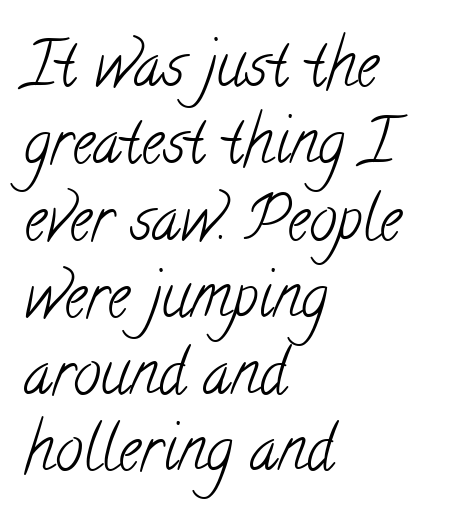
{"bold": "no", "weight": "light", "width": "condensed", "stroke_contrast": "low", "x_height": "small", "monospaced": "no", "underline": "no", "align": "left", "line_spacing_ratio": 1.24, "letter_spacing": "normal", "letter_spacing_em": 0.0, "glyph_px": 62}
